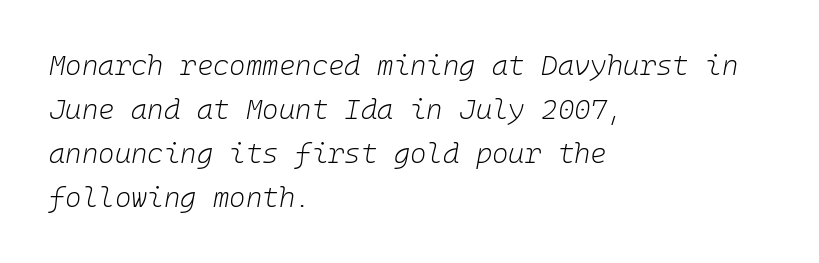
Q: Is the text bold? A: No.
Q: Is the text italic (slanted)? A: Yes, it leans right by about 10 degrees.
Q: Is the text underlined? A: No.
Q: How is the paragraph aligned? A: Left-aligned.
Q: Is the spacing between letters normal or unusually wide? A: Normal.
Q: Is the spacing between lines tight, normal or loose? A: Normal.
Q: Width (condensed, normal, or wide)? A: Normal.
Q: Stroke contrast? A: Low.
Q: x-height? A: Medium.
